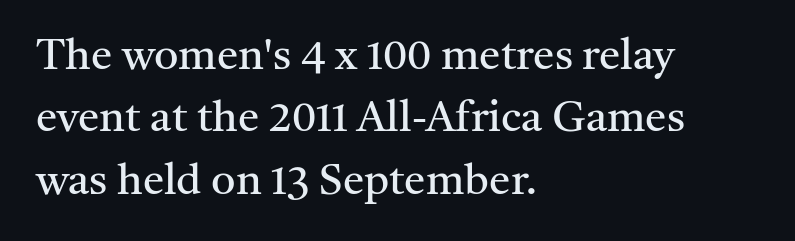
Type without underlining. This rendering leaves character spacing at its baseline value. The typesetting does not lean heavy: it is not bold. Notice how descenders clear the ascenders below comfortably — that's standard leading.
